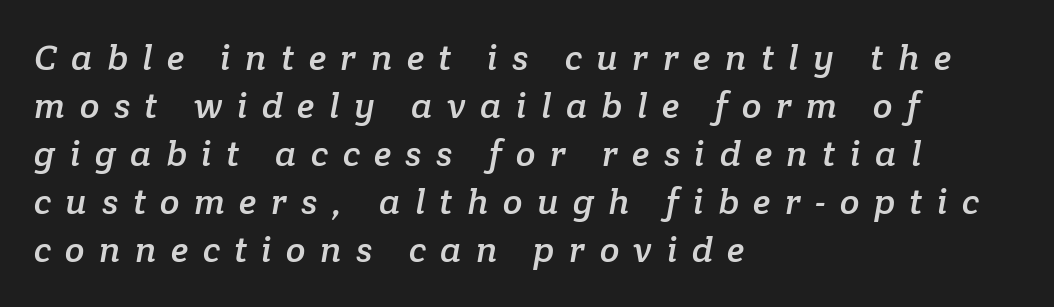
Q: Is the typeface a serif or a sans-serif typeface? A: Serif.
Q: Is the text underlined? A: No.
Q: How is the paragraph aligned? A: Left-aligned.
Q: Is the spacing between letters normal or unusually wide? A: Unusually wide.
Q: Is the spacing between lines tight, normal or loose? A: Normal.
Q: Width (condensed, normal, or wide)? A: Normal.
Q: Stroke contrast? A: Low.
Q: x-height? A: Medium.
Q: Monospaced? A: No.
